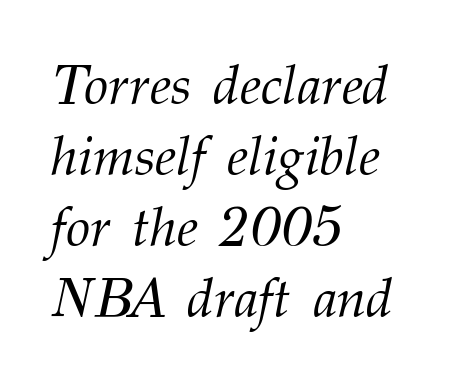
{"serif": "yes", "italic": "yes", "lean": "right", "slant_degrees": 12, "bold": "no", "weight": "light", "width": "normal", "stroke_contrast": "medium", "x_height": "medium", "monospaced": "no", "underline": "no", "align": "left", "line_spacing": "normal", "line_spacing_ratio": 1.29, "letter_spacing": "normal", "letter_spacing_em": 0.0, "glyph_px": 55}
